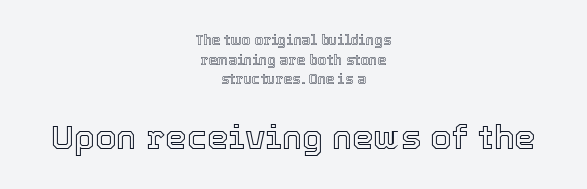
Rows of type keep a routine distance in the vertical direction. The passage shown is not underscored anywhere. A roman cut, with each character standing at attention. In CSS terms this would be text-align: center. Think of a printed novel: that variable character pitch is what you see here.
